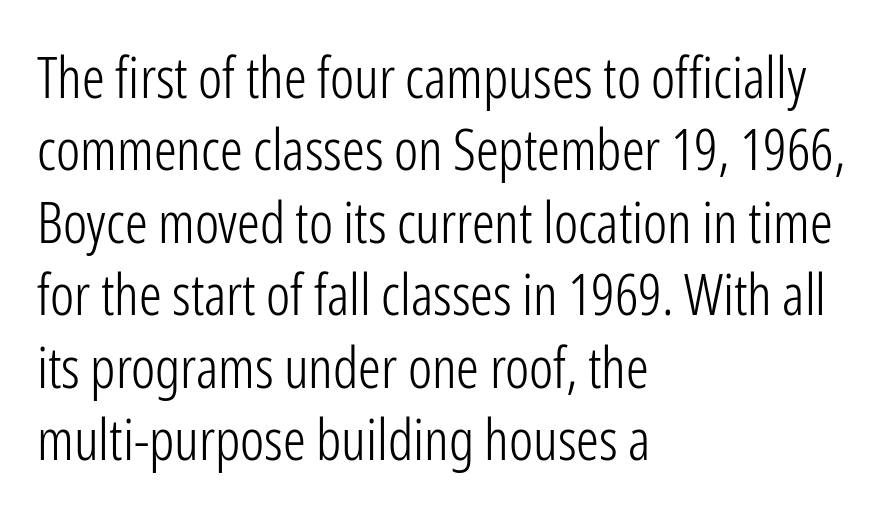
Q: Is the text bold? A: No.
Q: Is the text italic (slanted)? A: No, it is upright.
Q: Is the typeface a serif or a sans-serif typeface? A: Sans-serif.
Q: Is the text underlined? A: No.
Q: How is the paragraph aligned? A: Left-aligned.
Q: Is the spacing between letters normal or unusually wide? A: Normal.
Q: Is the spacing between lines tight, normal or loose? A: Normal.
Q: Width (condensed, normal, or wide)? A: Condensed.
Q: Stroke contrast? A: Low.
Q: x-height? A: Medium.
Q: Monospaced? A: No.
